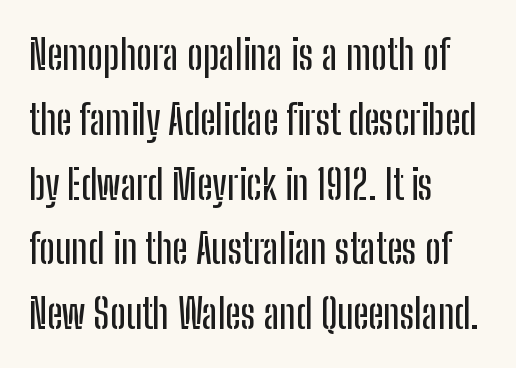
Summary of vertical rhythm: regular, with standard interline spacing. Tall strokes in this sample are plumb rather than angled. The baseline area is clear. The type family on display is of the sans-serif kind. These lines are rendered in a variable-pitch font.
